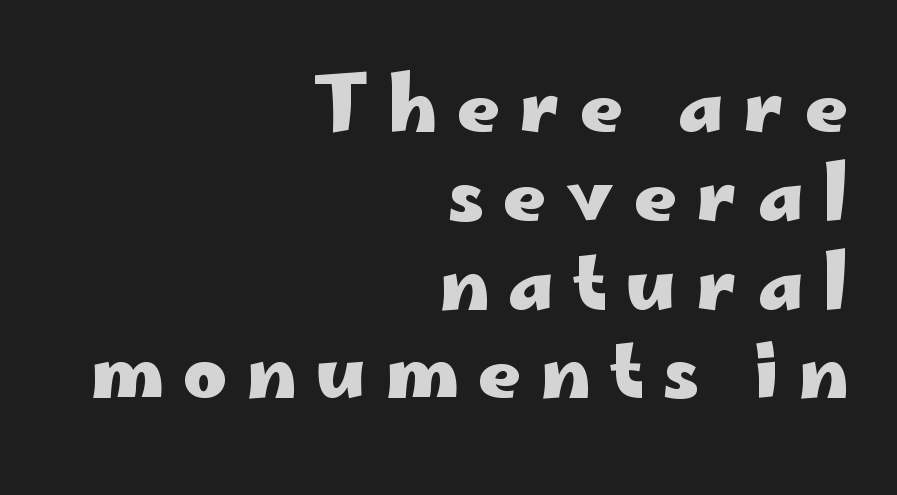
The image shows 74 px heavy, wide sans-serif type, upright; set right-aligned, line spacing 1.2x, unusually wide letter spacing (+0.26 em), not underlined; low stroke contrast and a small x-height.
